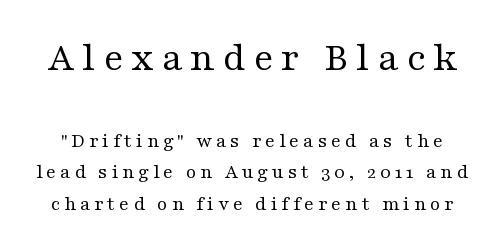
Q: Is the text bold? A: No.
Q: Is the text italic (slanted)? A: No, it is upright.
Q: Is the typeface a serif or a sans-serif typeface? A: Serif.
Q: Is the text underlined? A: No.
Q: Is the spacing between lines tight, normal or loose? A: Normal.
Q: Which block of text is set in a larger size, the first (top) or the second (bottom)? A: The first (top) one.
Q: Width (condensed, normal, or wide)? A: Wide.
Q: Stroke contrast? A: Medium.
Q: x-height? A: Medium.
Q: Monospaced? A: No.
